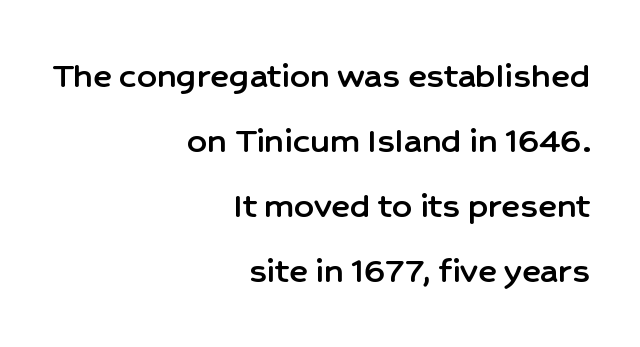
{"serif": "no", "italic": "no", "width": "normal", "stroke_contrast": "low", "x_height": "medium", "monospaced": "no", "underline": "no", "align": "right", "line_spacing": "normal", "line_spacing_ratio": 1.67, "letter_spacing": "normal", "letter_spacing_em": 0.0, "glyph_px": 39}
